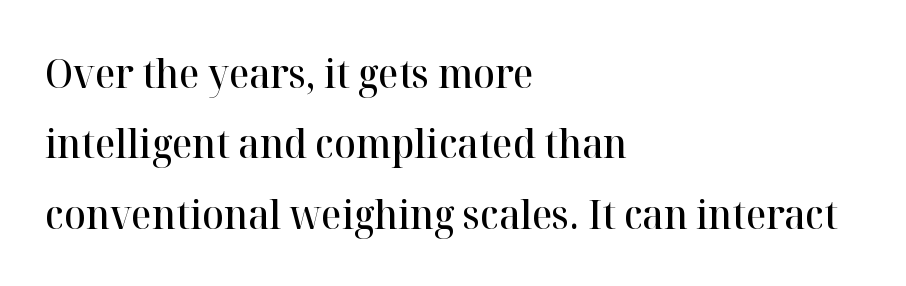
Each word holds together tightly as a unit, with standard inter-letter gaps. Do the characters align in a grid? No, the font is proportional. Yep, those are serifs on the letters. These lines were composed using upright roman letters. The letters are semibold — heavier than regular but short of a full bold. Unmarked baselines from the first word to the last.
